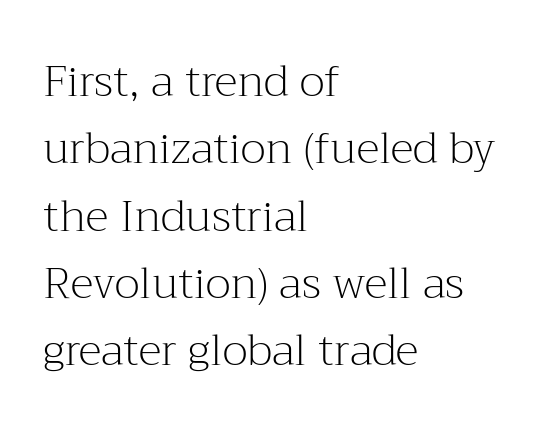
Leading matches the norm, producing a regular column. This rendering features lettering with no underline. These lines stack with their left ends in a neat column. Glyph-to-glyph distance matches everyday printed text. Ink coverage per letter is moderate at most. Old-style or modern, the face here clearly has serifs.
